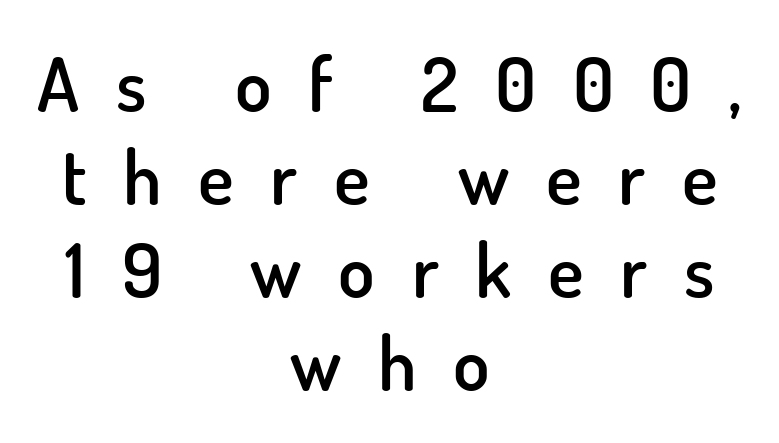
Q: Is the text bold? A: Semi-bold.
Q: Is the text italic (slanted)? A: No, it is upright.
Q: Is the typeface a serif or a sans-serif typeface? A: Sans-serif.
Q: Is the text underlined? A: No.
Q: How is the paragraph aligned? A: Centered.
Q: Is the spacing between letters normal or unusually wide? A: Unusually wide.
Q: Width (condensed, normal, or wide)? A: Normal.
Q: Stroke contrast? A: Low.
Q: x-height? A: Small.
Q: Monospaced? A: No.
